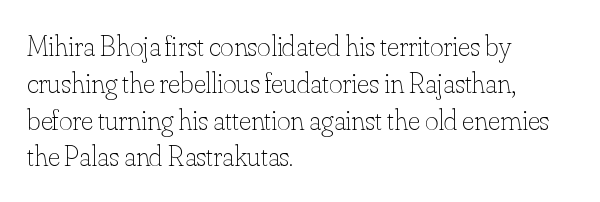
Q: Is the text bold? A: No.
Q: Is the text italic (slanted)? A: No, it is upright.
Q: Is the text underlined? A: No.
Q: How is the paragraph aligned? A: Left-aligned.
Q: Is the spacing between letters normal or unusually wide? A: Normal.
Q: Is the spacing between lines tight, normal or loose? A: Normal.
Q: Width (condensed, normal, or wide)? A: Normal.
Q: Stroke contrast? A: Low.
Q: x-height? A: Small.
Q: Monospaced? A: No.
